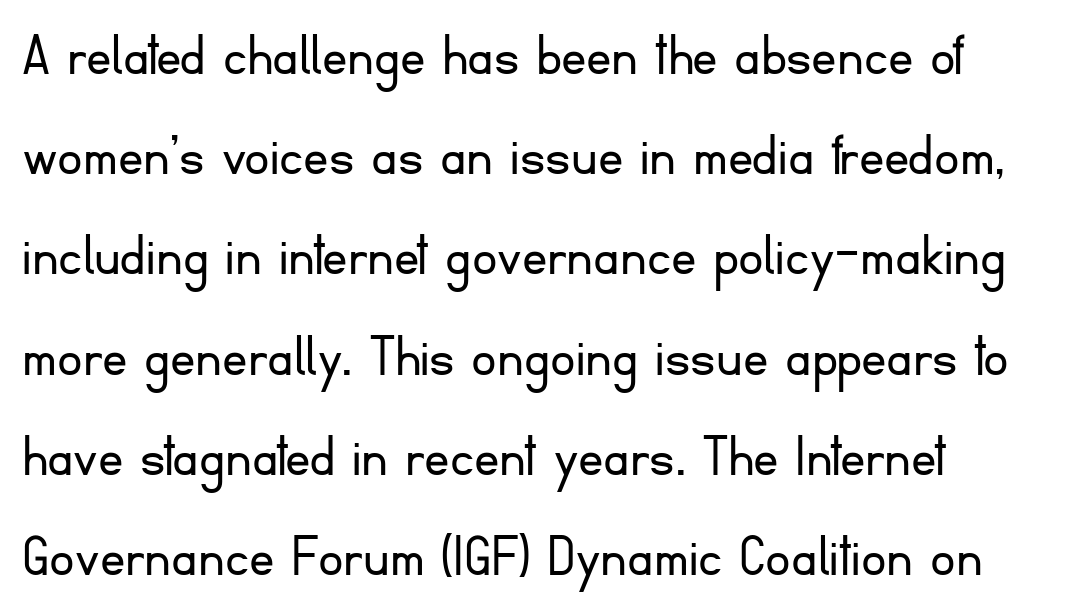
The image shows 63 px light sans-serif type, upright; set normal line spacing (1.59x), normal letter spacing, not underlined; low stroke contrast and a small x-height.
